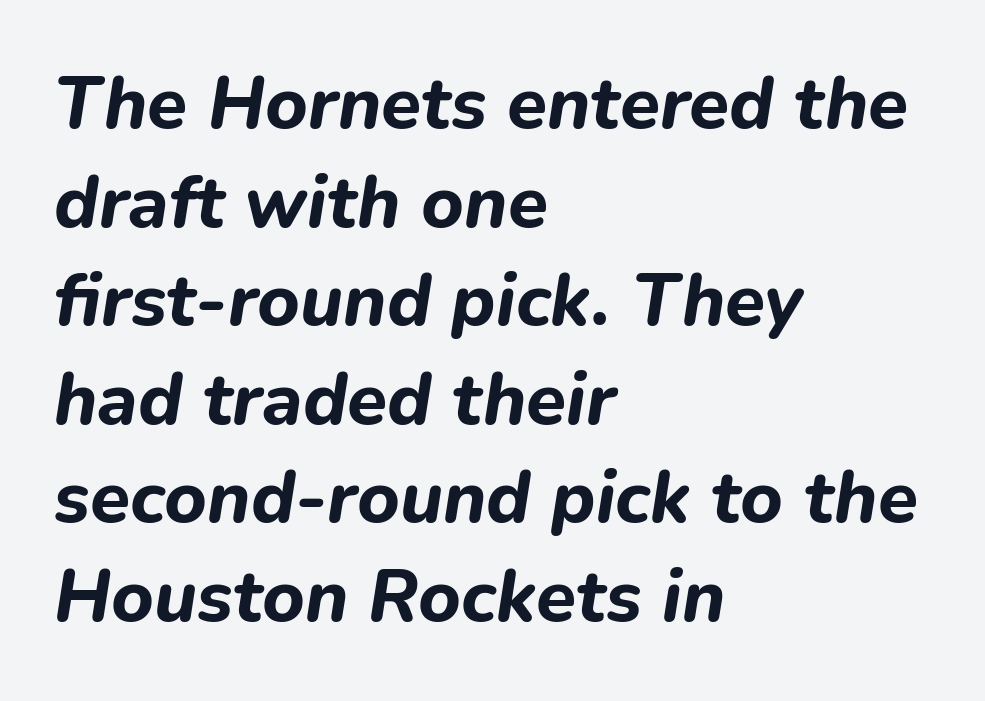
{"italic": "yes", "lean": "right", "slant_degrees": 9, "bold": "yes", "weight": "bold", "width": "normal", "stroke_contrast": "low", "x_height": "medium", "monospaced": "no", "underline": "no", "align": "left", "line_spacing": "normal", "line_spacing_ratio": 1.35, "letter_spacing": "normal", "letter_spacing_em": 0.0, "glyph_px": 73}
